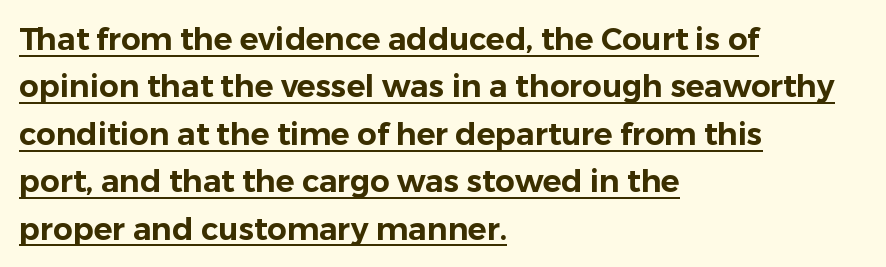
{"serif": "no", "italic": "no", "width": "normal", "stroke_contrast": "low", "x_height": "medium", "monospaced": "no", "underline": "yes", "align": "left", "line_spacing": "normal", "line_spacing_ratio": 1.53, "letter_spacing": "normal", "letter_spacing_em": 0.0, "glyph_px": 31}
